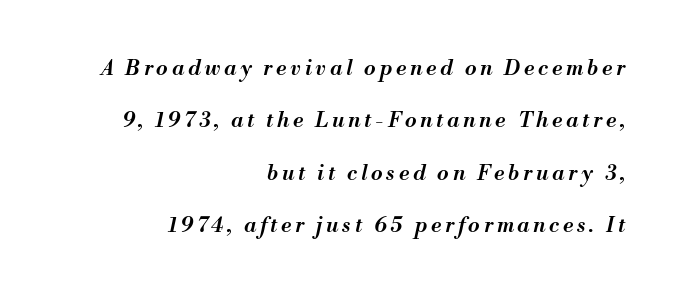
Q: Is the text bold? A: Semi-bold.
Q: Is the text italic (slanted)? A: Yes, it leans right by about 13 degrees.
Q: Is the text underlined? A: No.
Q: How is the paragraph aligned? A: Right-aligned.
Q: Is the spacing between lines tight, normal or loose? A: Loose.
